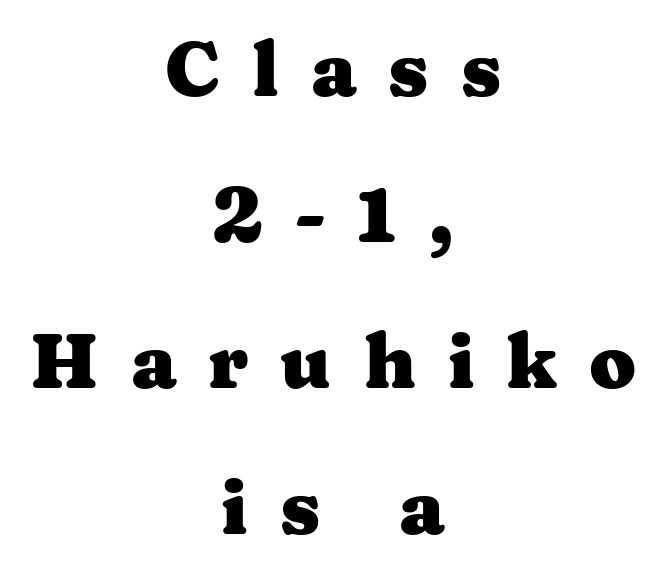
Q: Is the text bold? A: Yes.
Q: Is the text italic (slanted)? A: No, it is upright.
Q: Is the typeface a serif or a sans-serif typeface? A: Serif.
Q: Is the text underlined? A: No.
Q: How is the paragraph aligned? A: Centered.
Q: Is the spacing between letters normal or unusually wide? A: Unusually wide.
Q: Is the spacing between lines tight, normal or loose? A: Loose.
Q: Width (condensed, normal, or wide)? A: Wide.
Q: Stroke contrast? A: Medium.
Q: x-height? A: Medium.
Q: Monospaced? A: No.
